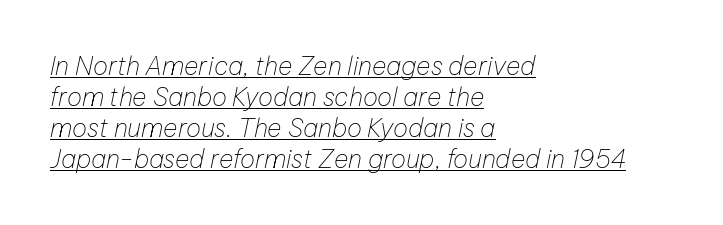
The image shows 25 px text type, italic (leaning right); set left-aligned, line spacing 1.24x, normal letter spacing, underlined.
